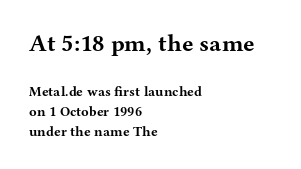
The foot of each line stays bare and open. Caption: multi-line text, flush left, ragged right. The lines sit at an ordinary, default distance from one another. Strong, thick strokes mark this as bold type.
